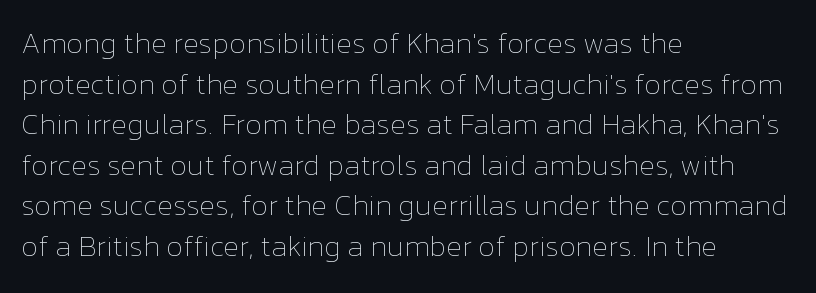
No chunkiness to these letters — they're not bold. This is roman type, the default non-slanted kind. Each row of text sits above clean, open space. Each line starts at the same left margin while the right side varies. Each letter keeps its own natural width here, so spacing adapts to shape. Characters follow at the spacing the type designer built in.
